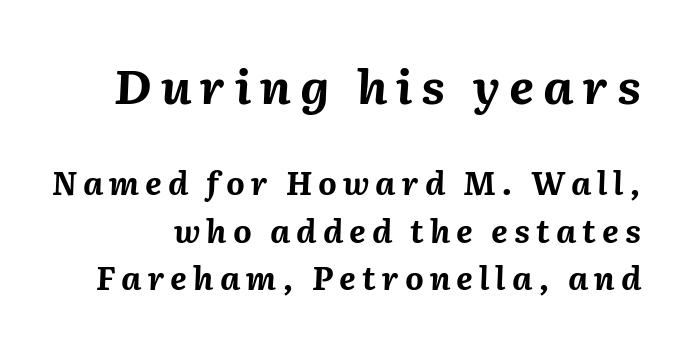
{"italic": "yes", "lean": "right", "slant_degrees": 2, "bold": "yes", "weight": "bold", "width": "normal", "stroke_contrast": "medium", "x_height": "medium", "monospaced": "no", "underline": "no", "line_spacing": "normal", "line_spacing_ratio": 1.49, "larger_block": "first", "size_ratio": 1.5, "glyph_px": 48}
